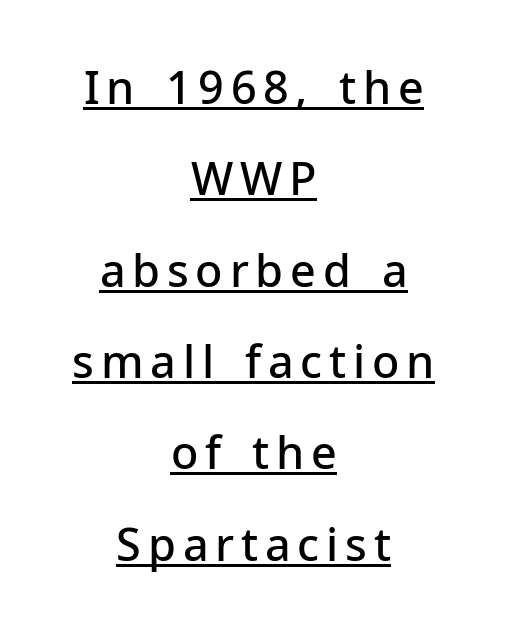
Reading down the block, each line starts at a different indent, mirrored at its end. Horizontal bands of white between lines are thick stripes. The face used here is a semibold: visibly heavier than regular, lighter than bold. The font family rendered here belongs to the sans-serif group. Nope, not italic — everything's standing straight. The lettering is marked with a stroke running underneath it.
